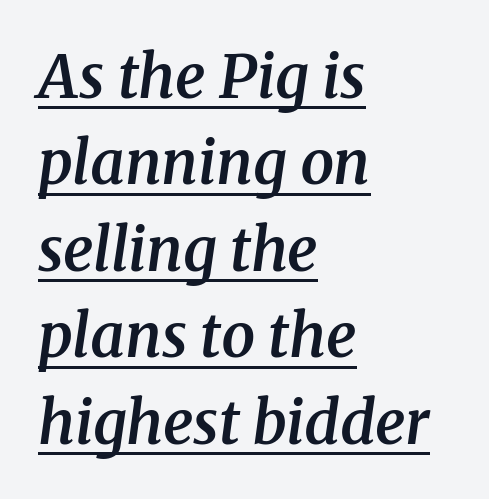
Q: Is the text bold? A: Semi-bold.
Q: Is the text italic (slanted)? A: Yes, it leans right by about 8 degrees.
Q: Is the typeface a serif or a sans-serif typeface? A: Serif.
Q: Is the text underlined? A: Yes.
Q: How is the paragraph aligned? A: Left-aligned.
Q: Is the spacing between letters normal or unusually wide? A: Normal.
Q: Is the spacing between lines tight, normal or loose? A: Normal.
Q: Width (condensed, normal, or wide)? A: Normal.
Q: Stroke contrast? A: Medium.
Q: x-height? A: Medium.
Q: Monospaced? A: No.
